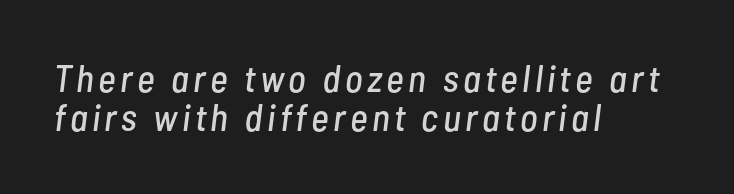
The image shows 38 px condensed type, italic (leaning right); set left-aligned, tight line spacing (1.03x), not underlined; low stroke contrast and a medium x-height.
